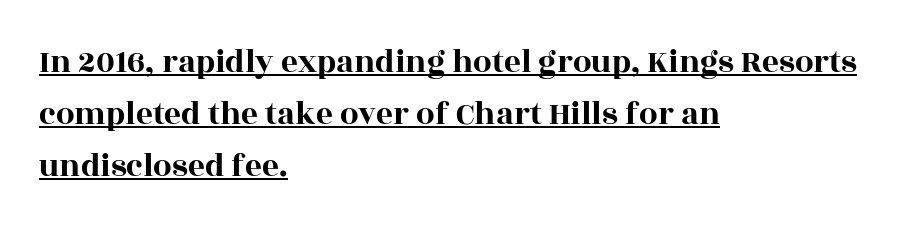
The image shows 33 px wide serif type, upright; set left-aligned, normal line spacing (1.57x), normal letter spacing, underlined; a large x-height.
